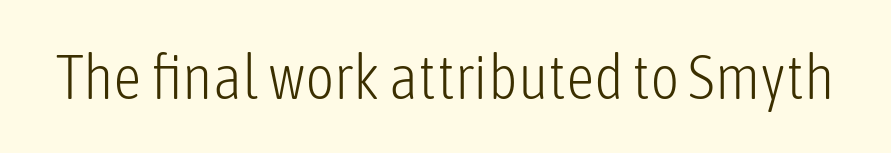
Q: Is the text bold? A: No.
Q: Is the text italic (slanted)? A: No, it is upright.
Q: Is the typeface a serif or a sans-serif typeface? A: Sans-serif.
Q: Is the text underlined? A: No.
Q: Is the spacing between letters normal or unusually wide? A: Normal.
Q: Width (condensed, normal, or wide)? A: Condensed.
Q: Stroke contrast? A: Low.
Q: x-height? A: Medium.
Q: Monospaced? A: No.
